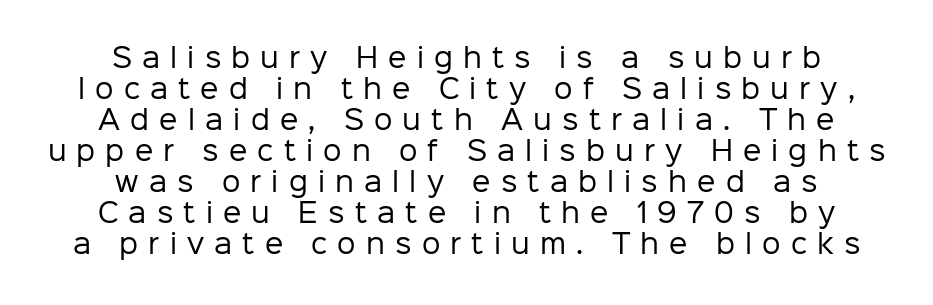
{"italic": "no", "bold": "no", "underline": "no", "align": "center", "line_spacing_ratio": 1.19, "letter_spacing": "wide", "letter_spacing_em": 0.39, "glyph_px": 26}
